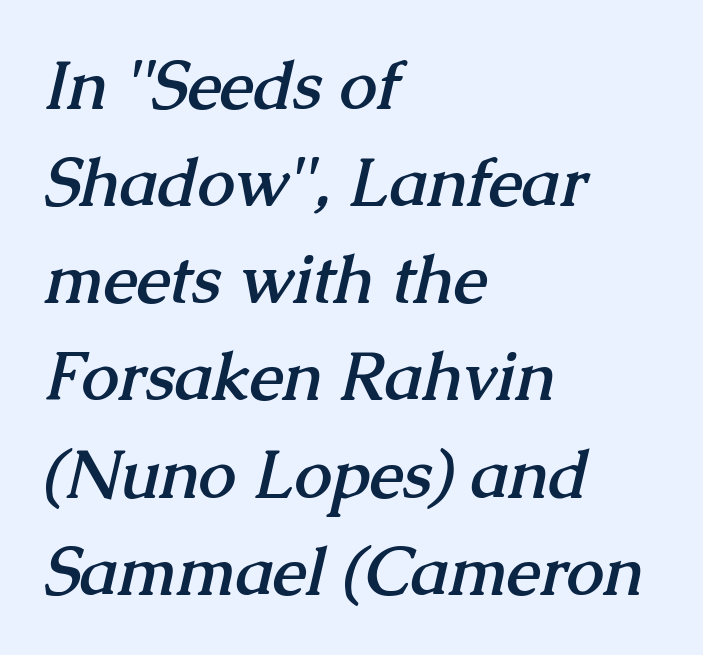
Q: Is the text bold? A: Yes.
Q: Is the typeface a serif or a sans-serif typeface? A: Serif.
Q: Is the text underlined? A: No.
Q: How is the paragraph aligned? A: Left-aligned.
Q: Is the spacing between letters normal or unusually wide? A: Normal.
Q: Is the spacing between lines tight, normal or loose? A: Normal.
Q: Width (condensed, normal, or wide)? A: Normal.
Q: Stroke contrast? A: Medium.
Q: x-height? A: Medium.
Q: Monospaced? A: No.
